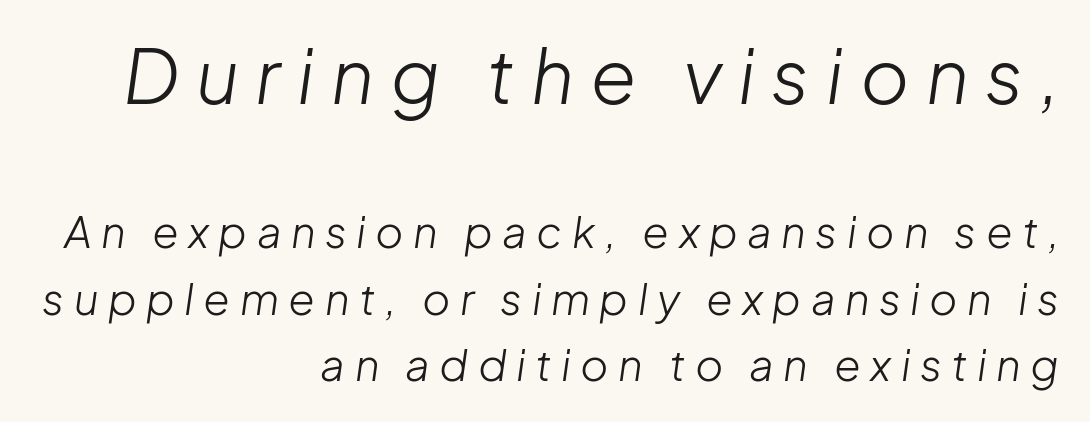
{"italic": "yes", "lean": "right", "slant_degrees": 8, "bold": "no", "weight": "light", "width": "normal", "stroke_contrast": "low", "x_height": "medium", "monospaced": "no", "underline": "no", "align": "right", "line_spacing": "normal", "line_spacing_ratio": 1.54, "letter_spacing": "wide", "letter_spacing_em": 0.22, "larger_block": "first", "size_ratio": 1.74, "glyph_px": 75}
